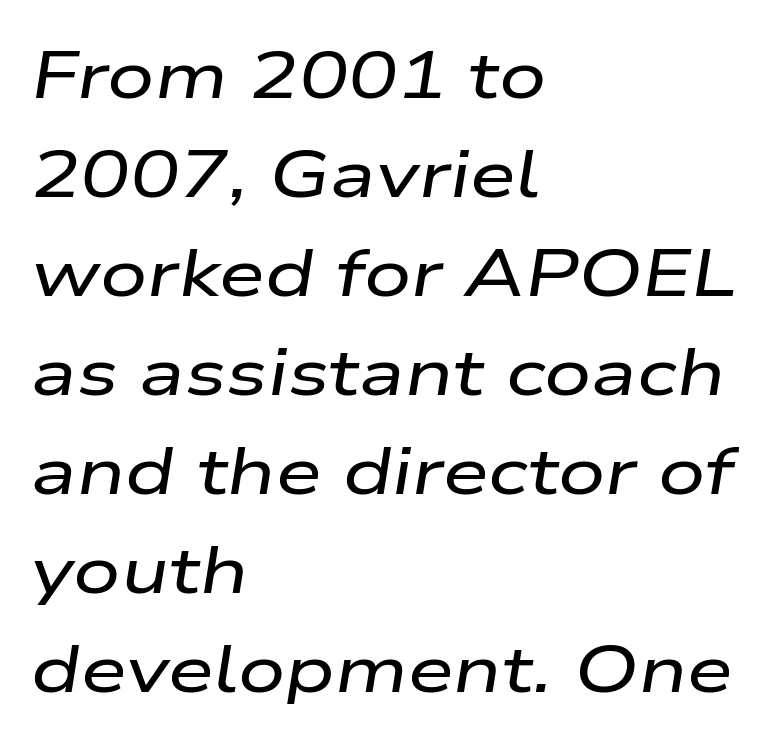
{"italic": "yes", "lean": "right", "slant_degrees": 9, "width": "wide", "stroke_contrast": "low", "x_height": "medium", "monospaced": "no", "underline": "no", "align": "left", "line_spacing": "normal", "line_spacing_ratio": 1.5, "letter_spacing": "normal", "letter_spacing_em": 0.0, "glyph_px": 66}
